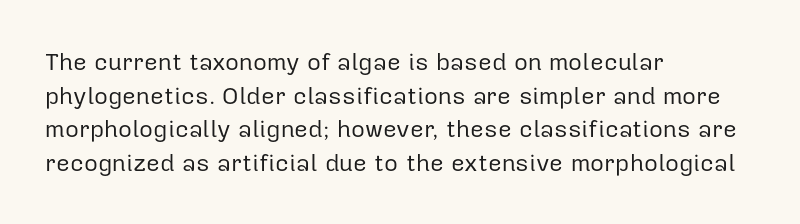
{"italic": "no", "bold": "no", "underline": "no", "align": "left", "line_spacing": "normal", "line_spacing_ratio": 1.4, "letter_spacing": "normal", "letter_spacing_em": 0.0, "glyph_px": 24}
